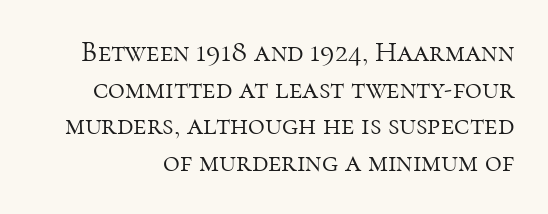
Q: Is the text bold? A: No.
Q: Is the text italic (slanted)? A: No, it is upright.
Q: Is the typeface a serif or a sans-serif typeface? A: Serif.
Q: Is the text underlined? A: No.
Q: Is the spacing between letters normal or unusually wide? A: Normal.
Q: Is the spacing between lines tight, normal or loose? A: Normal.
Q: Width (condensed, normal, or wide)? A: Normal.
Q: Stroke contrast? A: High.
Q: x-height? A: Medium.
Q: Monospaced? A: No.
